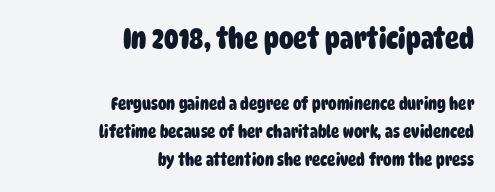
{"serif": "no", "bold": "yes", "weight": "heavy", "width": "condensed", "stroke_contrast": "low", "x_height": "large", "monospaced": "no", "underline": "no", "align": "right", "line_spacing": "normal", "line_spacing_ratio": 1.67, "letter_spacing": "normal", "letter_spacing_em": 0.0, "larger_block": "first", "size_ratio": 1.71, "glyph_px": 29}
